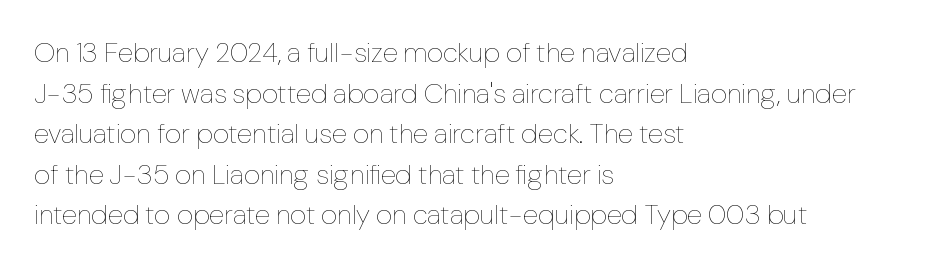
{"italic": "no", "bold": "no", "weight": "thin", "width": "normal", "stroke_contrast": "low", "x_height": "medium", "monospaced": "no", "underline": "no", "align": "left", "line_spacing": "normal", "line_spacing_ratio": 1.45, "letter_spacing": "normal", "letter_spacing_em": 0.0, "glyph_px": 28}
